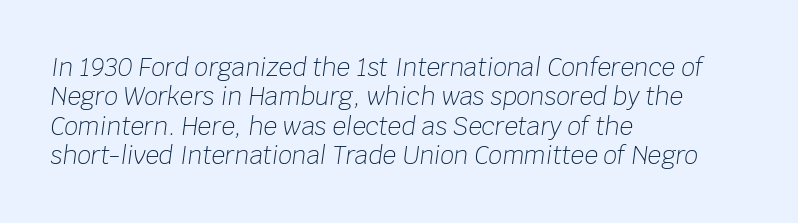
The image shows 24 px text type, italic (leaning right); set left-aligned, line spacing 1.22x, normal letter spacing, not underlined.
